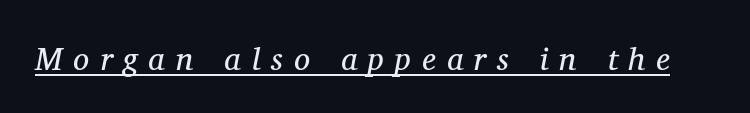
{"serif": "yes", "italic": "yes", "lean": "right", "slant_degrees": 11, "bold": "no", "weight": "regular", "width": "normal", "stroke_contrast": "medium", "x_height": "medium", "monospaced": "no", "underline": "yes", "letter_spacing": "wide", "letter_spacing_em": 0.34, "glyph_px": 32}
